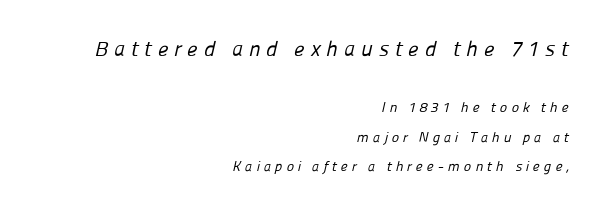
Typeset ragged left — the right edge is the straight one. Airy leading. The face used here is rendered with a markedly widened letterfit. The typeface has the unassuming heft of standard copy or less. Clear beneath every line of the passage. Of the two passages, the one on top uses the larger point size.
